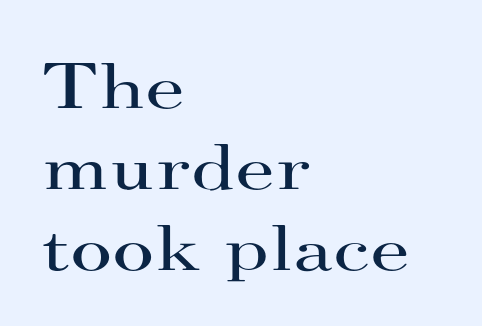
{"serif": "yes", "italic": "no", "bold": "no", "weight": "regular", "width": "wide", "stroke_contrast": "high", "x_height": "small", "monospaced": "no", "underline": "no", "align": "left", "line_spacing": "normal", "line_spacing_ratio": 1.25, "letter_spacing": "normal", "letter_spacing_em": 0.0, "glyph_px": 65}
